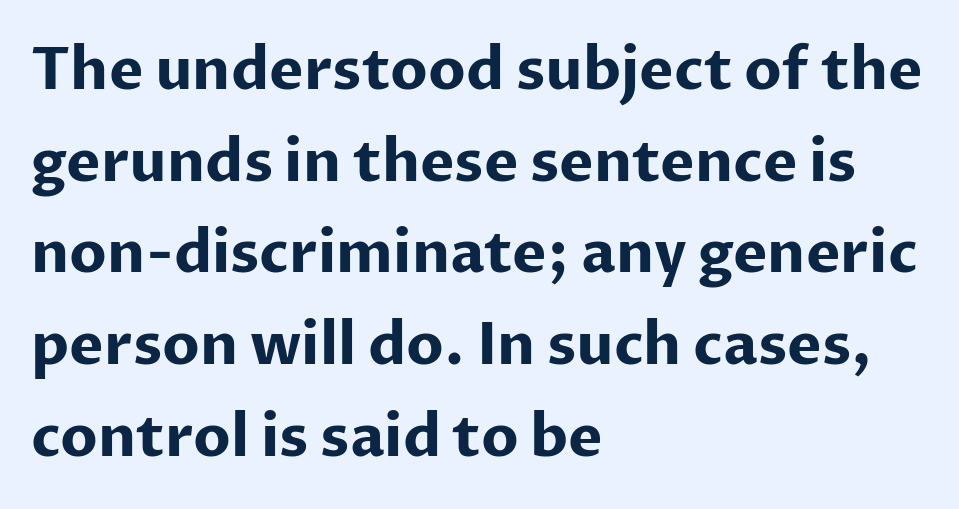
{"serif": "no", "italic": "no", "bold": "yes", "weight": "bold", "width": "normal", "stroke_contrast": "low", "x_height": "medium", "monospaced": "no", "underline": "no", "align": "left", "line_spacing": "normal", "line_spacing_ratio": 1.58, "letter_spacing": "normal", "letter_spacing_em": 0.0, "glyph_px": 58}
